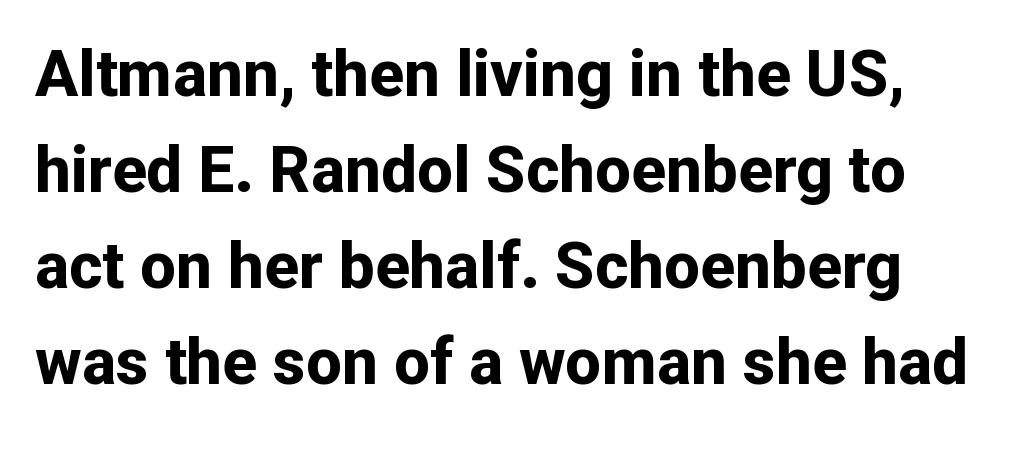
Q: Is the text bold? A: Yes.
Q: Is the text italic (slanted)? A: No, it is upright.
Q: Is the typeface a serif or a sans-serif typeface? A: Sans-serif.
Q: Is the text underlined? A: No.
Q: Is the spacing between letters normal or unusually wide? A: Normal.
Q: Is the spacing between lines tight, normal or loose? A: Normal.
Q: Width (condensed, normal, or wide)? A: Normal.
Q: Stroke contrast? A: Low.
Q: x-height? A: Medium.
Q: Monospaced? A: No.
